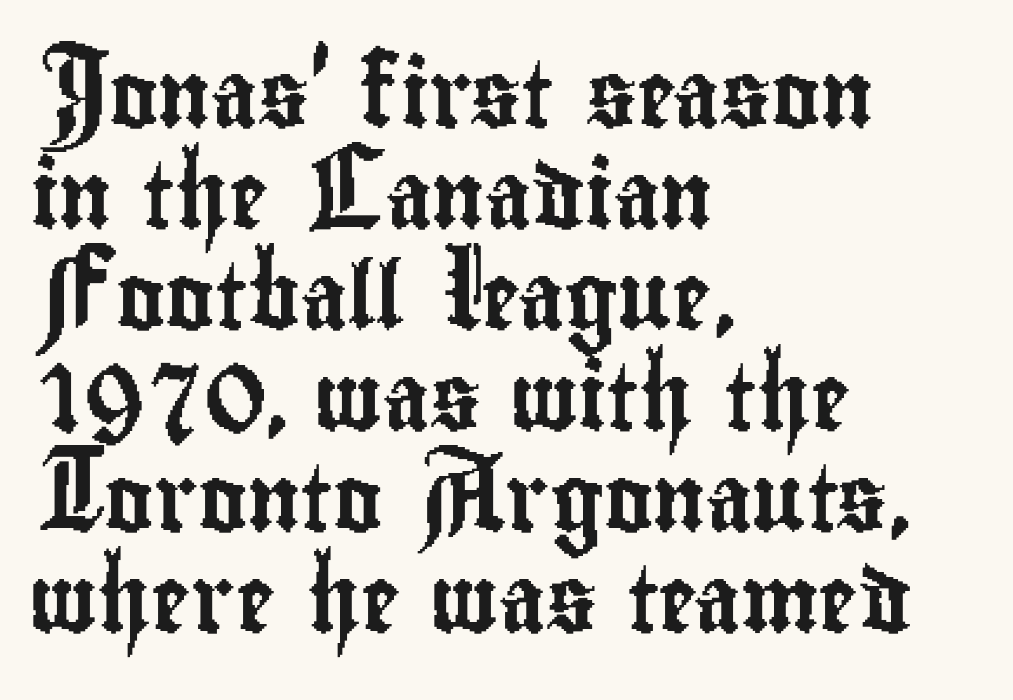
Regarding leading, the lines here are spaced in the standard way. Any mark beneath the type? The region is blank. The paragraph has a hard left edge and a soft right edge. Proportional: the letters do not fall into vertical columns. You can tell from the bare stems that sans-serif type was used.
